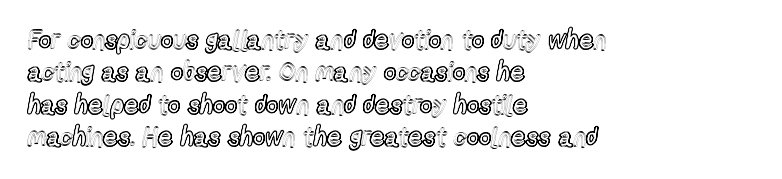
{"underline": "no", "align": "left", "line_spacing": "normal", "line_spacing_ratio": 1.25, "letter_spacing": "normal", "letter_spacing_em": 0.0, "glyph_px": 26}
